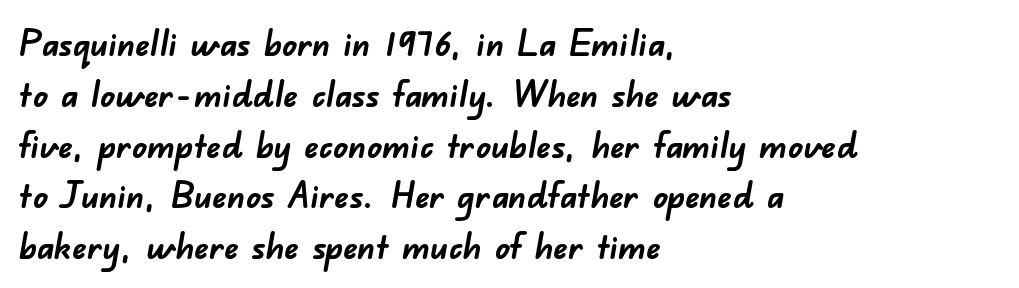
{"serif": "no", "bold": "yes", "weight": "semibold", "width": "normal", "stroke_contrast": "low", "x_height": "small", "monospaced": "no", "underline": "no", "align": "left", "line_spacing": "normal", "line_spacing_ratio": 1.41, "letter_spacing": "normal", "letter_spacing_em": 0.0, "glyph_px": 36}
